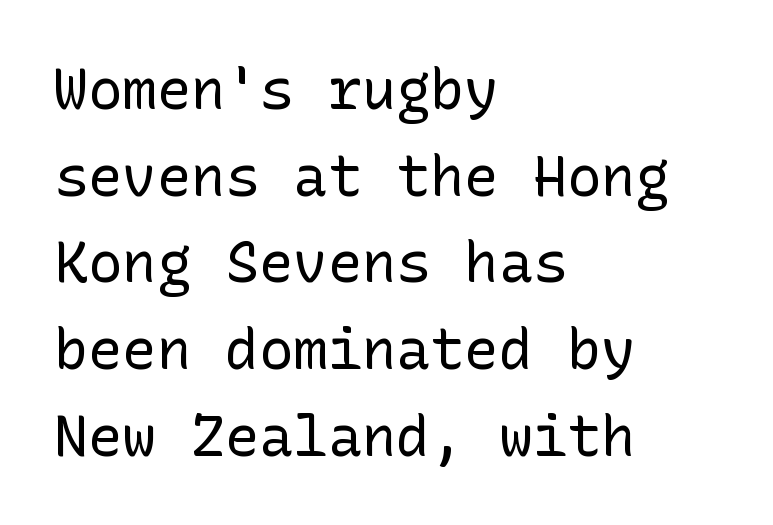
Q: Is the text bold? A: No.
Q: Is the text italic (slanted)? A: No, it is upright.
Q: Is the typeface a serif or a sans-serif typeface? A: Sans-serif.
Q: Is the text underlined? A: No.
Q: How is the paragraph aligned? A: Left-aligned.
Q: Is the spacing between letters normal or unusually wide? A: Normal.
Q: Is the spacing between lines tight, normal or loose? A: Normal.
Q: Width (condensed, normal, or wide)? A: Normal.
Q: Stroke contrast? A: Low.
Q: x-height? A: Medium.
